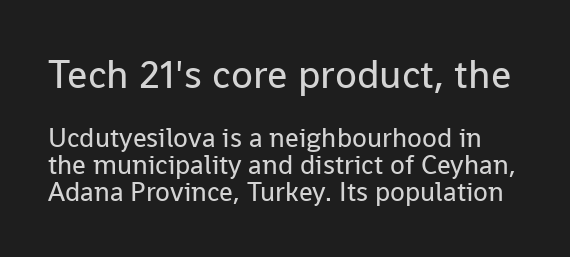
The image shows 40 px regular-weight sans-serif type, upright; set tight line spacing (1.0x), normal letter spacing, not underlined; the first (top) block is 1.48x larger; low stroke contrast and a medium x-height.
